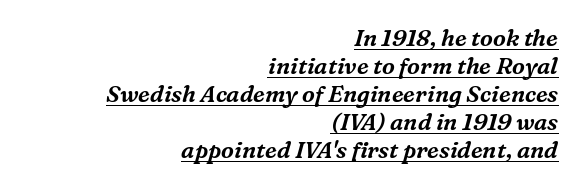
{"italic": "yes", "lean": "right", "slant_degrees": 16, "underline": "yes", "align": "right", "line_spacing_ratio": 1.22, "letter_spacing": "normal", "letter_spacing_em": 0.0, "glyph_px": 23}
